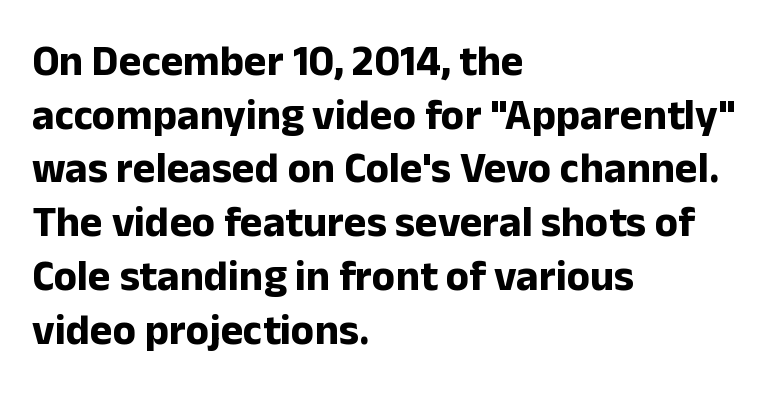
Q: Is the text bold? A: Yes.
Q: Is the text italic (slanted)? A: No, it is upright.
Q: Is the typeface a serif or a sans-serif typeface? A: Sans-serif.
Q: Is the text underlined? A: No.
Q: How is the paragraph aligned? A: Left-aligned.
Q: Is the spacing between letters normal or unusually wide? A: Normal.
Q: Is the spacing between lines tight, normal or loose? A: Normal.
Q: Width (condensed, normal, or wide)? A: Normal.
Q: Stroke contrast? A: Low.
Q: x-height? A: Medium.
Q: Monospaced? A: No.
